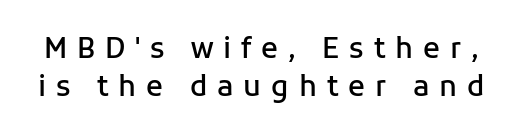
Q: Is the text bold? A: Semi-bold.
Q: Is the text italic (slanted)? A: No, it is upright.
Q: Is the typeface a serif or a sans-serif typeface? A: Sans-serif.
Q: Is the text underlined? A: No.
Q: Is the spacing between letters normal or unusually wide? A: Unusually wide.
Q: Is the spacing between lines tight, normal or loose? A: Normal.
Q: Width (condensed, normal, or wide)? A: Normal.
Q: Stroke contrast? A: Low.
Q: x-height? A: Medium.
Q: Monospaced? A: No.
